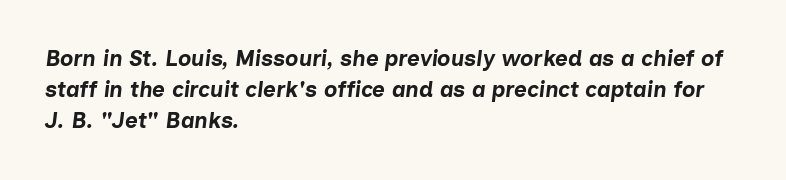
The image shows 22 px bold type, italic (leaning right); set left-aligned, normal line spacing (1.42x), normal letter spacing, not underlined.
